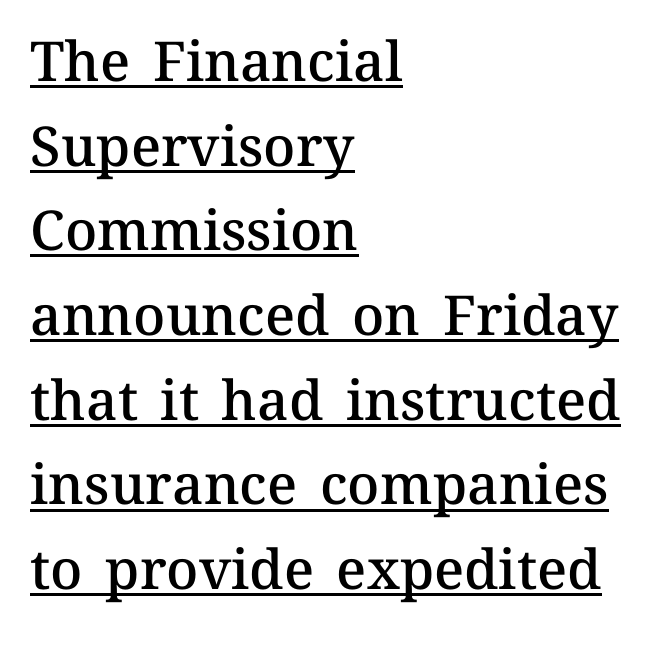
Underlined type. A classic flush-left, rag-right setting is used for this passage. Posture: vertical. These lines are rendered in a variable-pitch font. The face used here is a semibold: visibly heavier than regular, lighter than bold.
